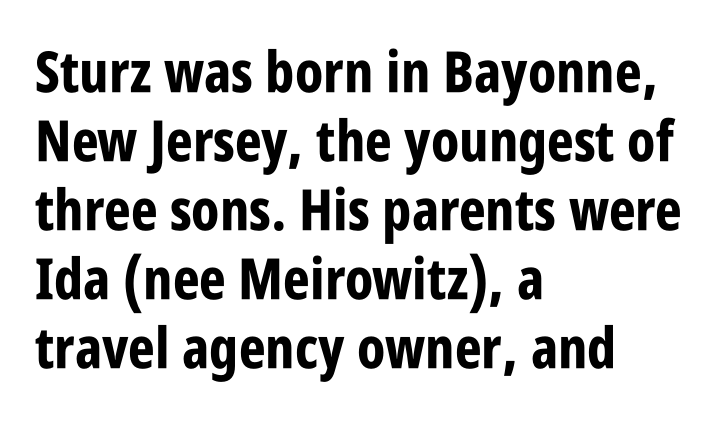
Honestly, there is no underline to notice here at all. Type style note: lacks serifs. The rendering keeps characters at their native spacing. These lines stack with their left ends in a neat column.
